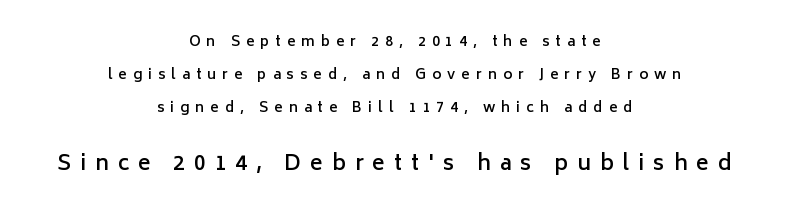
Tracking here is generous; glyphs stand well apart from one another. The typography opts for an upright posture over an oblique one. The strip under each line holds only bare page. Whoever set this chose breathing room over compactness in the vertical rhythm. Note: smaller setting up top, larger setting below. Bold? Not quite — semibold, heavier than regular but stopping short.
